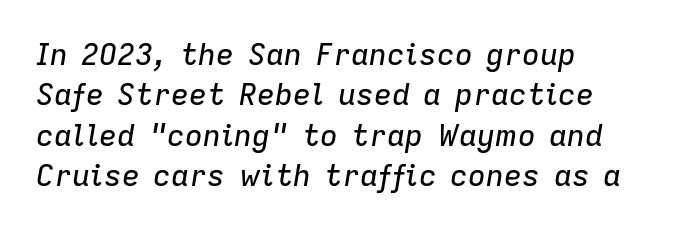
Q: Is the text italic (slanted)? A: Yes, it leans right by about 9 degrees.
Q: Is the text underlined? A: No.
Q: How is the paragraph aligned? A: Left-aligned.
Q: Is the spacing between letters normal or unusually wide? A: Normal.
Q: Is the spacing between lines tight, normal or loose? A: Normal.
Q: Width (condensed, normal, or wide)? A: Normal.
Q: Stroke contrast? A: Low.
Q: x-height? A: Medium.
Q: Monospaced? A: No.
